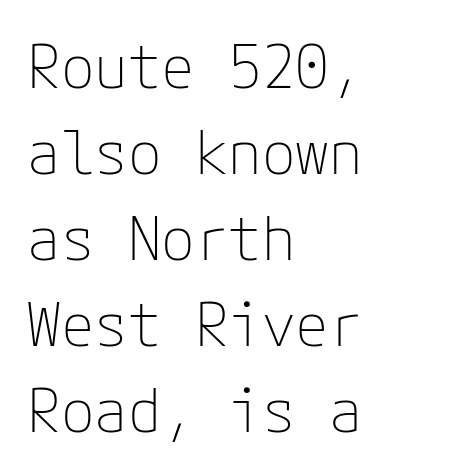
{"serif": "no", "italic": "no", "bold": "no", "weight": "thin", "width": "normal", "stroke_contrast": "low", "x_height": "medium", "underline": "no", "align": "left", "line_spacing": "normal", "line_spacing_ratio": 1.41, "letter_spacing": "normal", "letter_spacing_em": 0.0, "glyph_px": 61}
